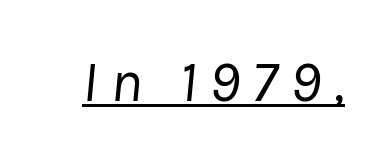
Note the varied advance widths — an 'i' is clearly narrower than an 'm'. Emphasis-style slanted type is in use. Does a line run under the words? Yes, clearly. The typesetting does not lean heavy: it is not bold.
